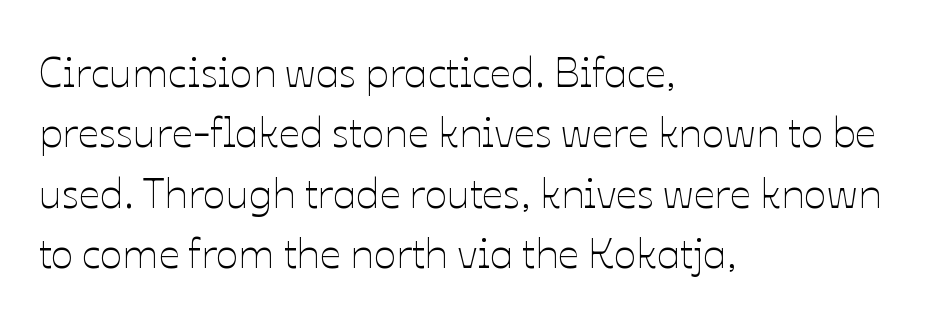
The image shows 42 px thin type, upright; set left-aligned, normal line spacing (1.44x), normal letter spacing, not underlined; low stroke contrast and a medium x-height.
